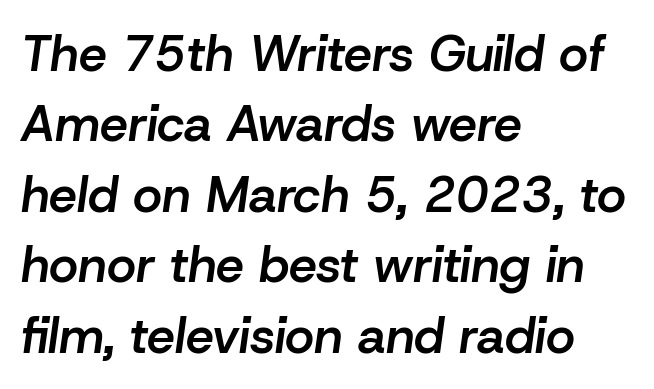
Italic? Definitely — the glyphs are oblique. Students, observe: this is what conventionally led text looks like. These lines keep a tight, regular rhythm from letter to letter. This sample has the flowing, uneven cadence of proportional lettering. The glyphs are unaccompanied by any horizontal stroke below them. These lines are set flush left with a ragged right edge.
